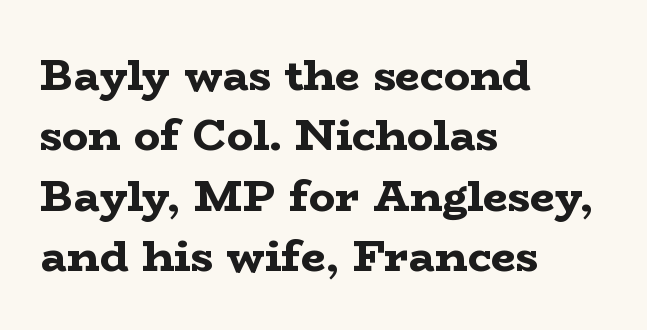
The image shows 44 px bold, wide serif type, upright; set left-aligned, normal line spacing (1.37x), normal letter spacing, not underlined; low stroke contrast and a medium x-height.
